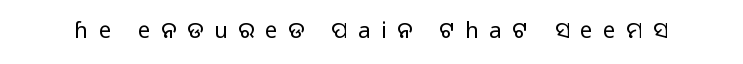
Caption: face not bold, strokes unweighted. There is plenty of visible air inserted between adjacent glyphs. This rendering features lettering with no underline. A roman cut, with each character standing at attention.
